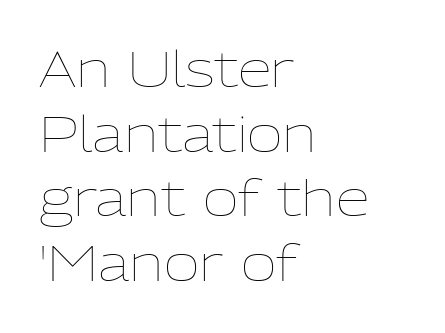
The block of text has a typical density, with ordinary space between rows. In terms of posture, this sample is upright. The face used here is proportionally spaced, like ordinary book or web type. The compositor pushed each line to the left boundary.
